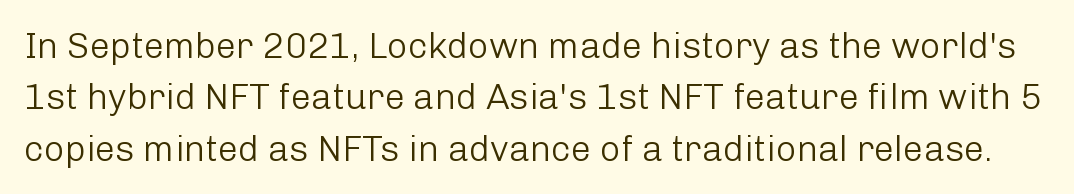
Q: Is the text bold? A: No.
Q: Is the text italic (slanted)? A: No, it is upright.
Q: Is the typeface a serif or a sans-serif typeface? A: Sans-serif.
Q: Is the text underlined? A: No.
Q: Is the spacing between letters normal or unusually wide? A: Normal.
Q: Is the spacing between lines tight, normal or loose? A: Normal.
Q: Width (condensed, normal, or wide)? A: Normal.
Q: Stroke contrast? A: Low.
Q: x-height? A: Medium.
Q: Monospaced? A: No.
